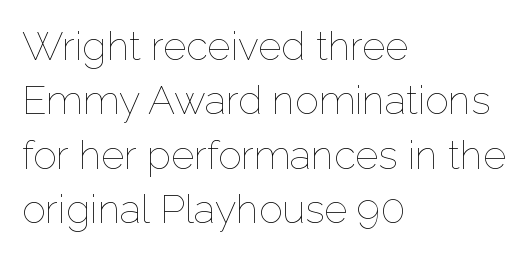
{"italic": "no", "bold": "no", "weight": "thin", "width": "normal", "stroke_contrast": "low", "x_height": "medium", "monospaced": "no", "underline": "no", "align": "left", "line_spacing": "normal", "line_spacing_ratio": 1.36, "letter_spacing": "normal", "letter_spacing_em": 0.0, "glyph_px": 40}
